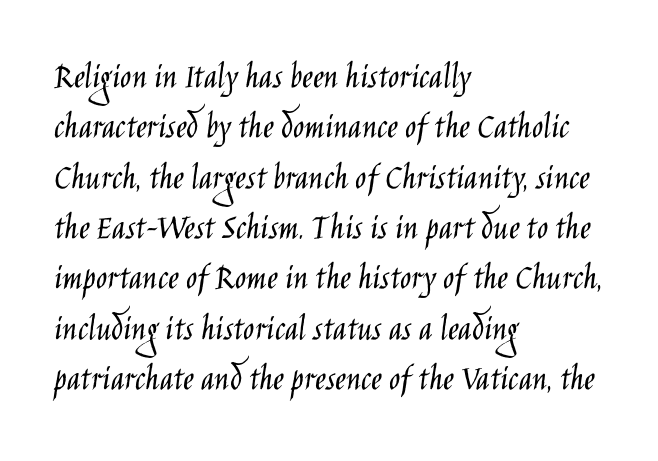
{"serif": "no", "bold": "no", "weight": "light", "width": "condensed", "stroke_contrast": "low", "x_height": "large", "monospaced": "no", "underline": "no", "align": "left", "line_spacing": "normal", "line_spacing_ratio": 1.36, "letter_spacing": "normal", "letter_spacing_em": 0.0, "glyph_px": 37}
